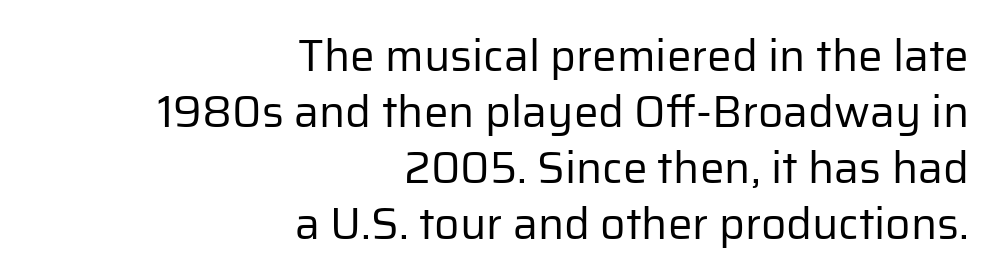
Q: Is the text bold? A: No.
Q: Is the text italic (slanted)? A: No, it is upright.
Q: Is the typeface a serif or a sans-serif typeface? A: Sans-serif.
Q: Is the text underlined? A: No.
Q: How is the paragraph aligned? A: Right-aligned.
Q: Is the spacing between letters normal or unusually wide? A: Normal.
Q: Is the spacing between lines tight, normal or loose? A: Normal.
Q: Width (condensed, normal, or wide)? A: Normal.
Q: Stroke contrast? A: Low.
Q: x-height? A: Medium.
Q: Monospaced? A: No.
